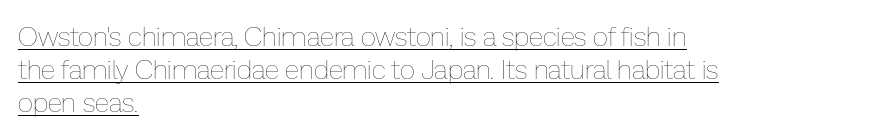
Q: Is the text bold? A: No.
Q: Is the text italic (slanted)? A: No, it is upright.
Q: Is the text underlined? A: Yes.
Q: How is the paragraph aligned? A: Left-aligned.
Q: Is the spacing between letters normal or unusually wide? A: Normal.
